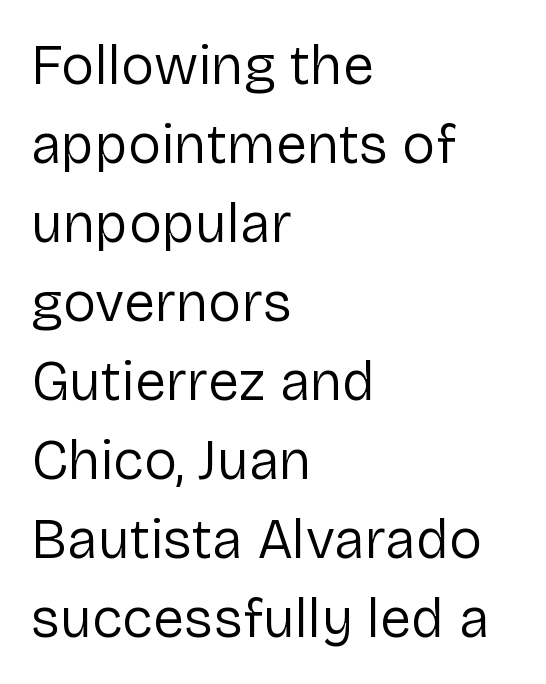
Q: Is the text bold? A: No.
Q: Is the text italic (slanted)? A: No, it is upright.
Q: Is the typeface a serif or a sans-serif typeface? A: Sans-serif.
Q: Is the text underlined? A: No.
Q: How is the paragraph aligned? A: Left-aligned.
Q: Is the spacing between letters normal or unusually wide? A: Normal.
Q: Is the spacing between lines tight, normal or loose? A: Normal.
Q: Width (condensed, normal, or wide)? A: Normal.
Q: Stroke contrast? A: Low.
Q: x-height? A: Medium.
Q: Monospaced? A: No.
